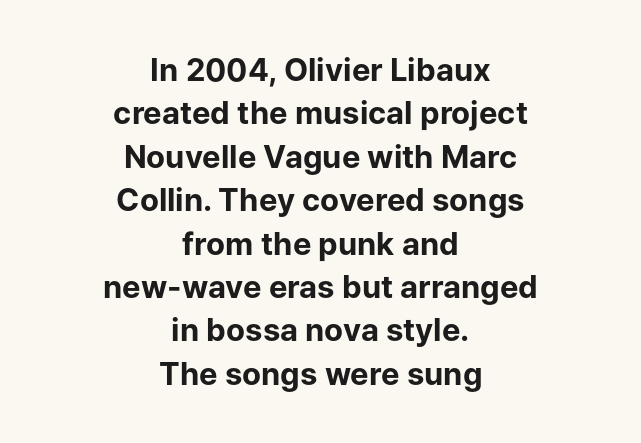
The image shows 31 px bold sans-serif type, upright; set centered, normal line spacing (1.4x), normal letter spacing, not underlined; low stroke contrast and a medium x-height.
